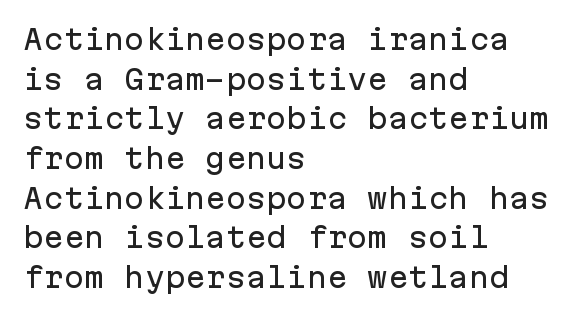
The image shows 27 px text type, upright; set left-aligned, normal line spacing (1.47x), normal letter spacing, not underlined.
